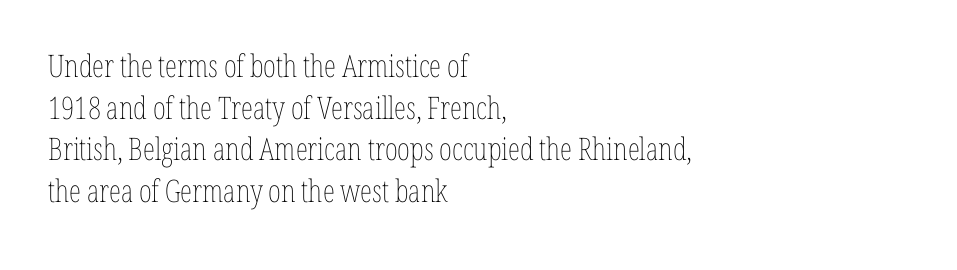
The image shows 31 px thin, condensed type, upright; set left-aligned, normal line spacing (1.34x), normal letter spacing, not underlined; low stroke contrast and a medium x-height.
